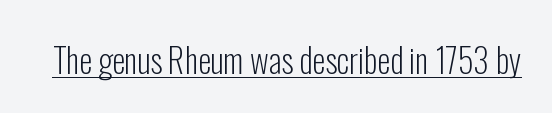
The image shows 33 px light, condensed sans-serif type, upright; set normal letter spacing, underlined; low stroke contrast and a medium x-height.
